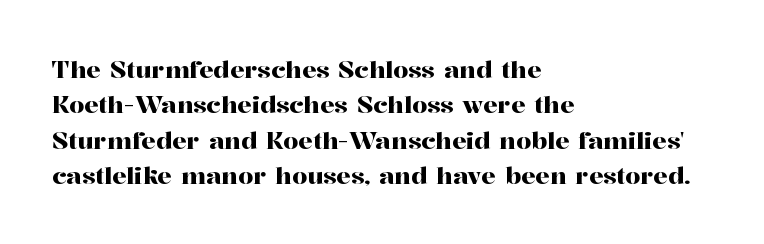
{"italic": "no", "underline": "no", "align": "left", "line_spacing": "normal", "line_spacing_ratio": 1.47, "letter_spacing": "normal", "letter_spacing_em": 0.0, "glyph_px": 24}
